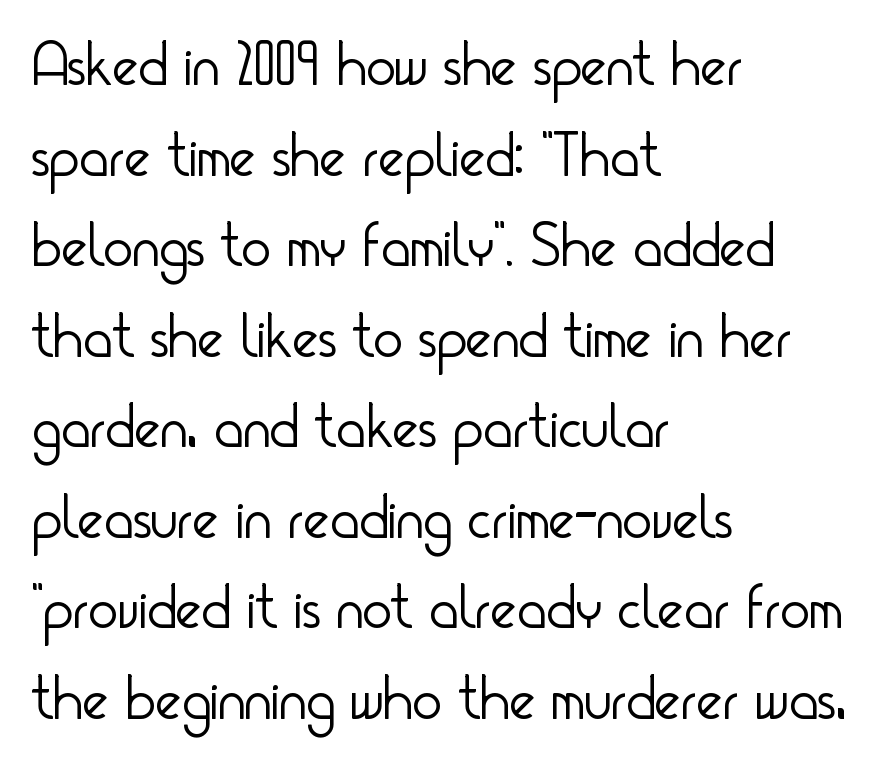
The weight would be labelled regular, book, light, or lighter still. Unlike italic type, these characters show no tilt at all. The passage is arranged the way most books set body copy — flush left. Vertical spacing — default. Type without underlining.
